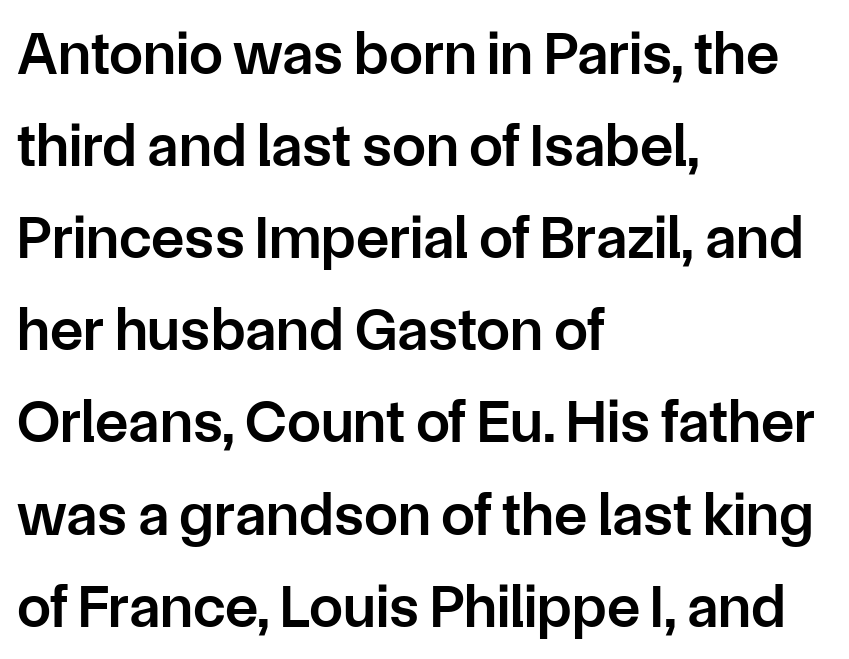
Q: Is the text bold? A: Semi-bold.
Q: Is the text italic (slanted)? A: No, it is upright.
Q: Is the typeface a serif or a sans-serif typeface? A: Sans-serif.
Q: Is the text underlined? A: No.
Q: How is the paragraph aligned? A: Left-aligned.
Q: Is the spacing between letters normal or unusually wide? A: Normal.
Q: Is the spacing between lines tight, normal or loose? A: Normal.
Q: Width (condensed, normal, or wide)? A: Normal.
Q: Stroke contrast? A: Low.
Q: x-height? A: Medium.
Q: Monospaced? A: No.
